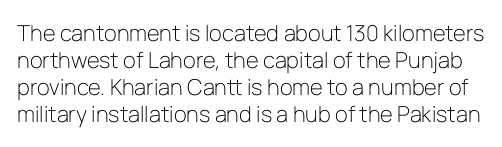
The image shows 22 px text type, upright; set line spacing 1.23x, normal letter spacing, not underlined.
